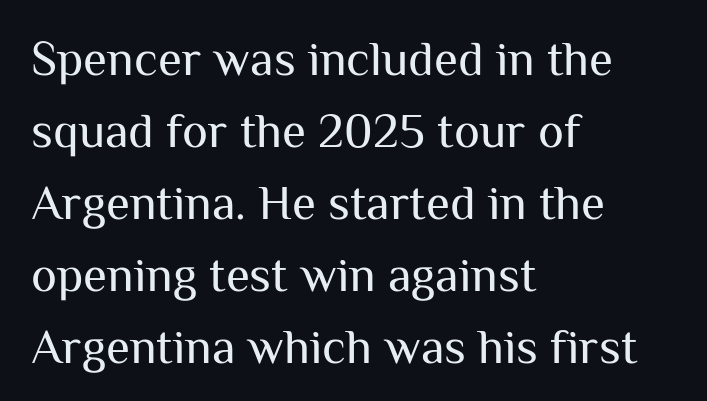
Q: Is the text bold? A: No.
Q: Is the text italic (slanted)? A: No, it is upright.
Q: Is the typeface a serif or a sans-serif typeface? A: Sans-serif.
Q: Is the text underlined? A: No.
Q: How is the paragraph aligned? A: Left-aligned.
Q: Is the spacing between letters normal or unusually wide? A: Normal.
Q: Is the spacing between lines tight, normal or loose? A: Normal.
Q: Width (condensed, normal, or wide)? A: Normal.
Q: Stroke contrast? A: Medium.
Q: x-height? A: Medium.
Q: Monospaced? A: No.
